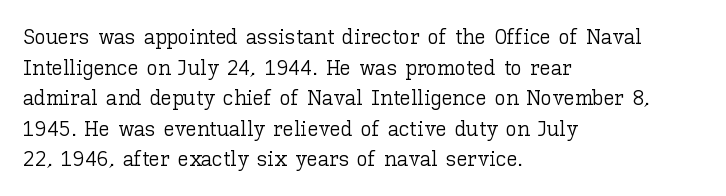
{"italic": "no", "bold": "no", "underline": "no", "align": "left", "line_spacing": "normal", "line_spacing_ratio": 1.39, "letter_spacing": "normal", "letter_spacing_em": 0.0, "glyph_px": 22}
